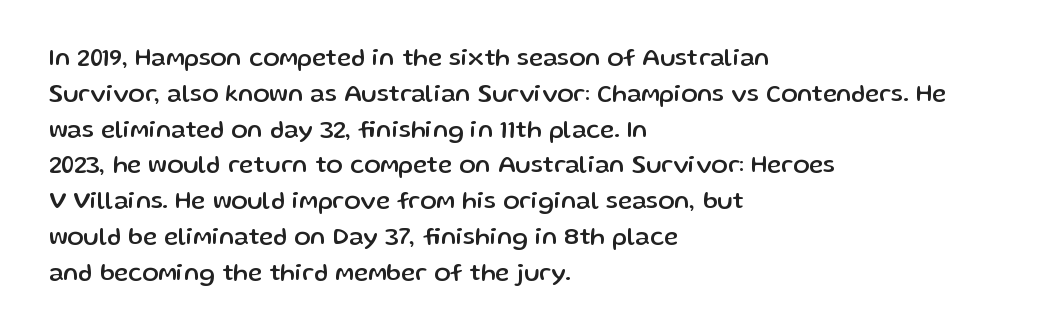
Q: Is the text italic (slanted)? A: No, it is upright.
Q: Is the text underlined? A: No.
Q: How is the paragraph aligned? A: Left-aligned.
Q: Is the spacing between letters normal or unusually wide? A: Normal.
Q: Is the spacing between lines tight, normal or loose? A: Normal.
